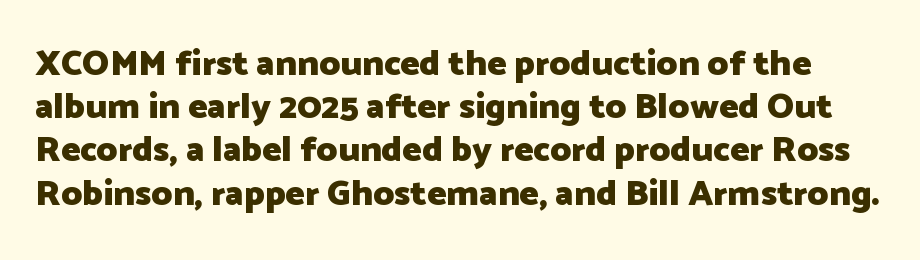
The image shows 36 px heavy sans-serif type, upright; set line spacing 1.2x, normal letter spacing, not underlined; low stroke contrast and a medium x-height.
